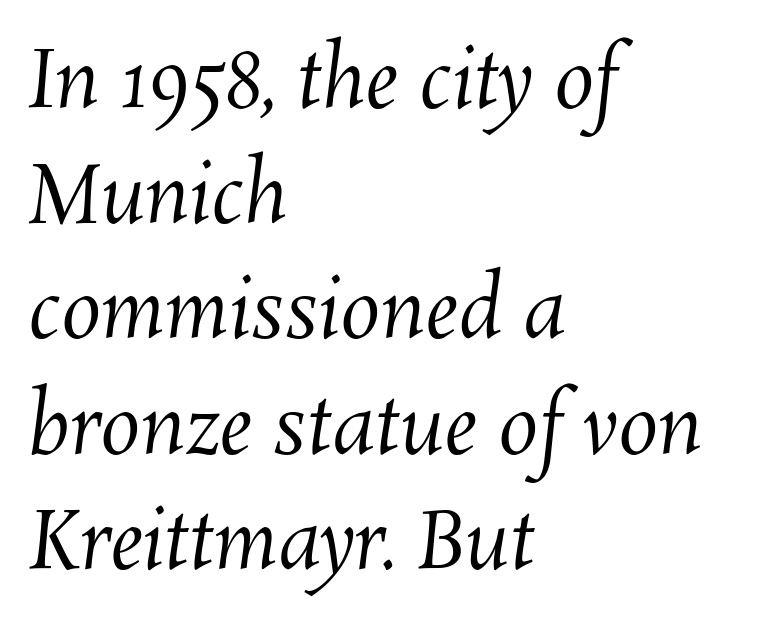
A classic flush-left, rag-right setting is used for this passage. These glyphs show unthickened strokes, regular width or finer. The horizontal fit of the characters is conventional and even. A clean baseline with only descenders dipping below it. What's the leading like? Ordinary, nothing unusual. The face used here is proportionally spaced, like ordinary book or web type.
